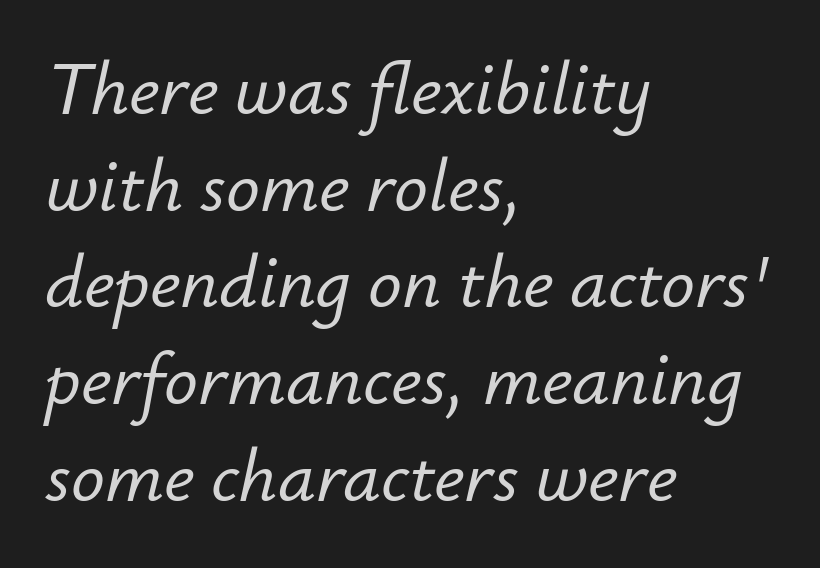
The baseline area is clear. The line texture is even and compact thanks to regular tracking. The rows are spaced the way most documents space them. You can tell it's italic because the verticals aren't actually vertical. Visually the block forms a straight wall on the left and a jagged coastline on the right. Varying glyph widths throughout — classic text-font behaviour.
